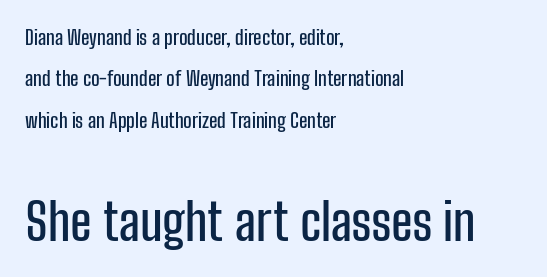
{"serif": "no", "italic": "no", "width": "condensed", "stroke_contrast": "low", "x_height": "medium", "monospaced": "no", "underline": "no", "align": "left", "line_spacing": "loose", "line_spacing_ratio": 2.07, "letter_spacing": "normal", "letter_spacing_em": 0.0, "larger_block": "second", "size_ratio": 2.55, "glyph_px": 51}
